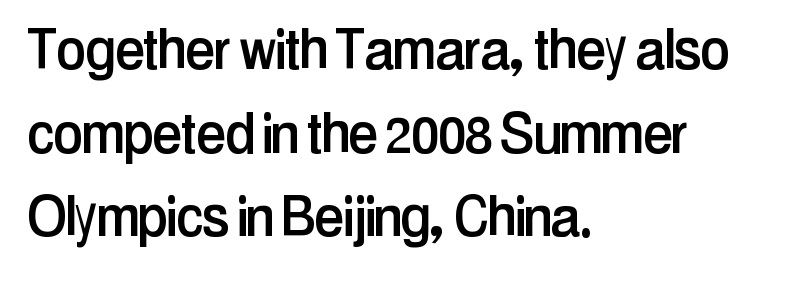
The image shows 67 px condensed sans-serif type, upright; set left-aligned, normal line spacing (1.25x), normal letter spacing, not underlined; low stroke contrast and a medium x-height.
